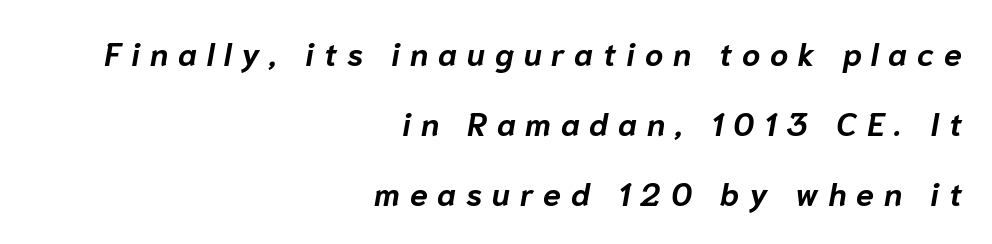
Q: Is the text bold? A: Yes.
Q: Is the text italic (slanted)? A: Yes, it leans right by about 10 degrees.
Q: Is the text underlined? A: No.
Q: How is the paragraph aligned? A: Right-aligned.
Q: Is the spacing between letters normal or unusually wide? A: Unusually wide.
Q: Is the spacing between lines tight, normal or loose? A: Loose.
Q: Width (condensed, normal, or wide)? A: Normal.
Q: Stroke contrast? A: Low.
Q: x-height? A: Medium.
Q: Monospaced? A: No.
